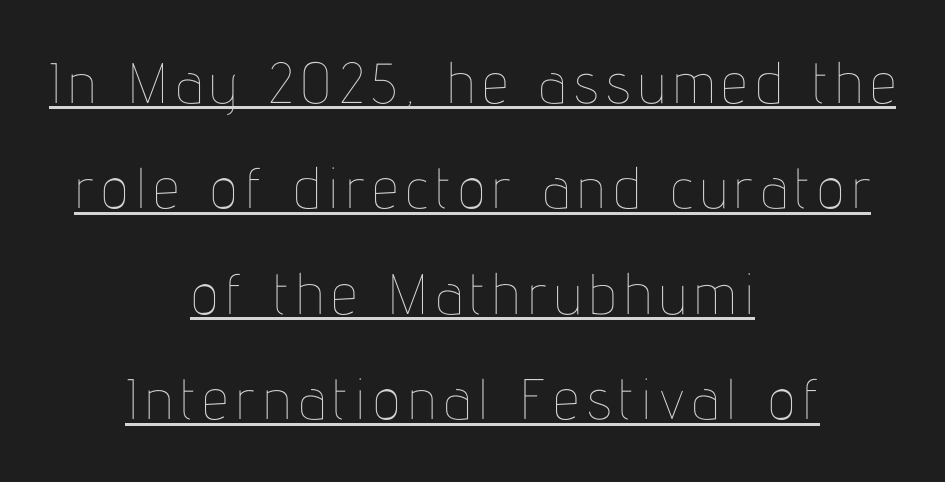
Q: Is the text bold? A: No.
Q: Is the text italic (slanted)? A: No, it is upright.
Q: Is the text underlined? A: Yes.
Q: How is the paragraph aligned? A: Centered.
Q: Width (condensed, normal, or wide)? A: Condensed.
Q: Stroke contrast? A: Low.
Q: x-height? A: Medium.
Q: Monospaced? A: No.
